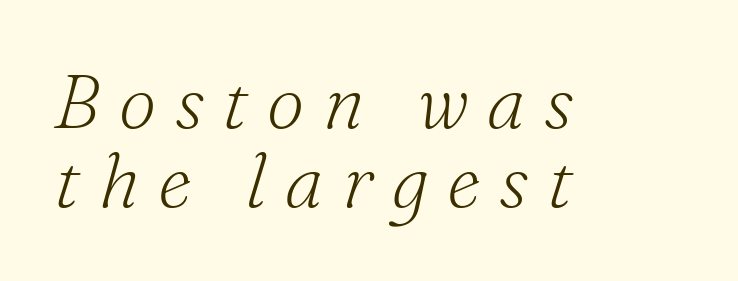
The image shows 75 px light serif type, italic (leaning right); set left-aligned, tight line spacing (1.05x), unusually wide letter spacing (+0.25 em), not underlined; medium stroke contrast and a small x-height.
